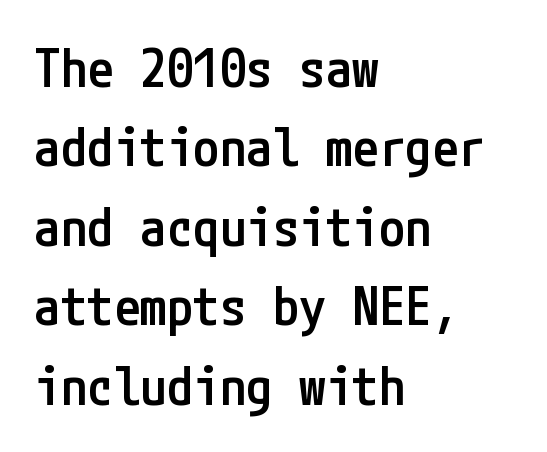
Style check: upright. Words float on clear page, feet unadorned. Stems and bowls a touch heavier than normal — semibold. The space between consecutive lines is moderate. Standard letterfit; no display-style spreading of the glyphs. The ragged edge is on the right, which tells us the setting is flush left.
